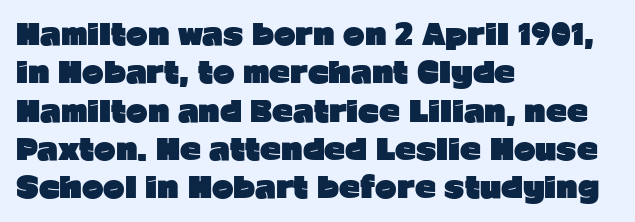
{"serif": "no", "italic": "no", "bold": "yes", "weight": "heavy", "width": "normal", "stroke_contrast": "low", "x_height": "medium", "monospaced": "no", "underline": "no", "align": "left", "line_spacing": "normal", "line_spacing_ratio": 1.32, "letter_spacing": "normal", "letter_spacing_em": 0.0, "glyph_px": 29}
